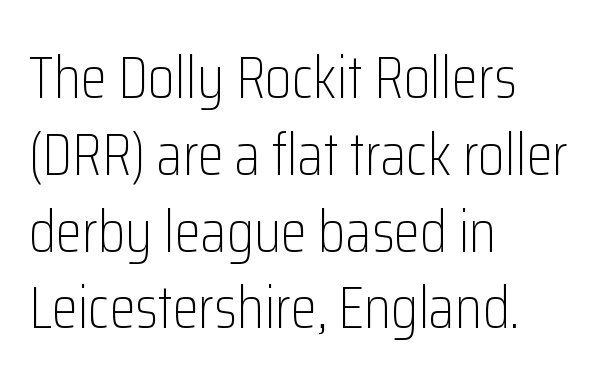
Q: Is the text bold? A: No.
Q: Is the text italic (slanted)? A: No, it is upright.
Q: Is the typeface a serif or a sans-serif typeface? A: Sans-serif.
Q: Is the text underlined? A: No.
Q: How is the paragraph aligned? A: Left-aligned.
Q: Is the spacing between letters normal or unusually wide? A: Normal.
Q: Is the spacing between lines tight, normal or loose? A: Normal.
Q: Width (condensed, normal, or wide)? A: Condensed.
Q: Stroke contrast? A: Low.
Q: x-height? A: Medium.
Q: Monospaced? A: No.
